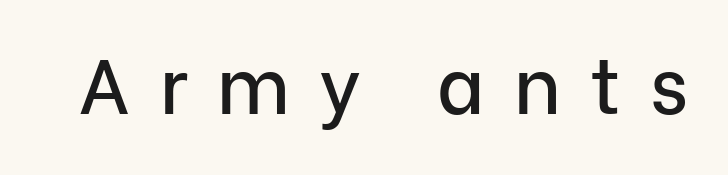
The image shows 77 px sans-serif type, upright; set unusually wide letter spacing (+0.38 em), not underlined; low stroke contrast and a medium x-height.
